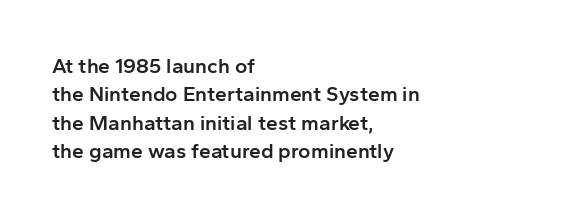
{"italic": "no", "bold": "semi", "underline": "no", "align": "left", "line_spacing": "normal", "line_spacing_ratio": 1.35, "letter_spacing": "normal", "letter_spacing_em": 0.0, "glyph_px": 21}
